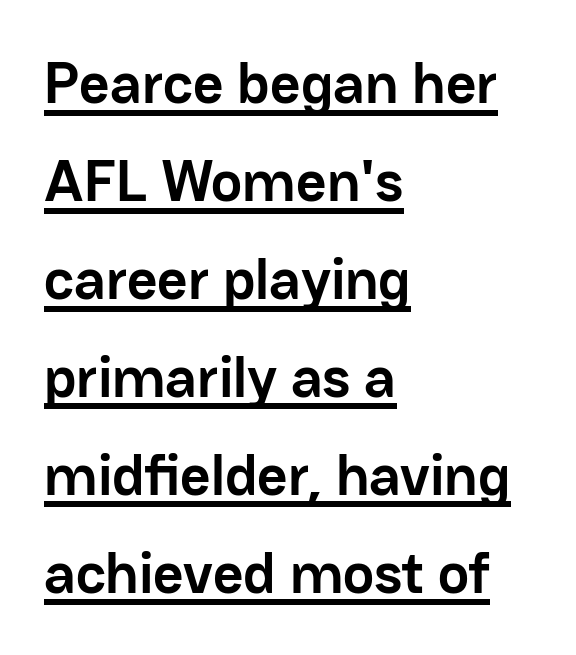
The image shows 59 px semibold sans-serif type, upright; set left-aligned, normal line spacing (1.66x), normal letter spacing, underlined; low stroke contrast and a medium x-height.
